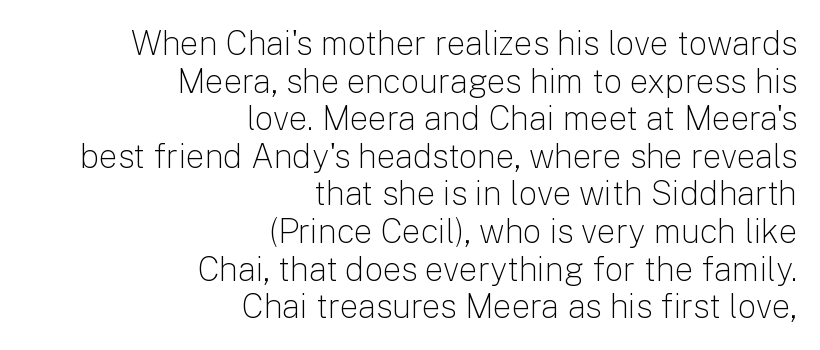
The image shows 33 px light sans-serif type, upright; set right-aligned, tight line spacing (1.14x), normal letter spacing, not underlined; low stroke contrast and a medium x-height.
